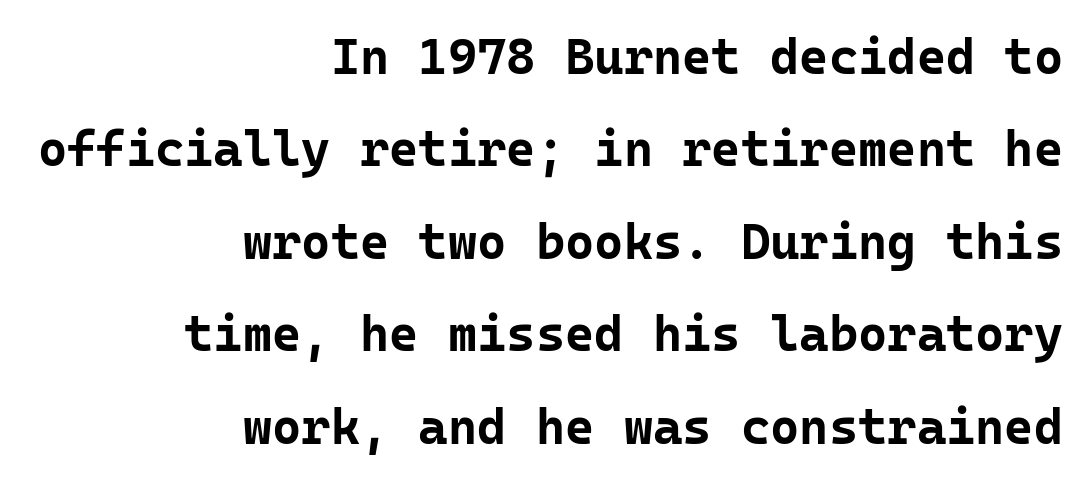
{"serif": "no", "italic": "no", "bold": "yes", "weight": "bold", "width": "normal", "stroke_contrast": "low", "x_height": "medium", "monospaced": "yes", "underline": "no", "align": "right", "line_spacing_ratio": 1.85, "letter_spacing": "normal", "letter_spacing_em": 0.0, "glyph_px": 50}
